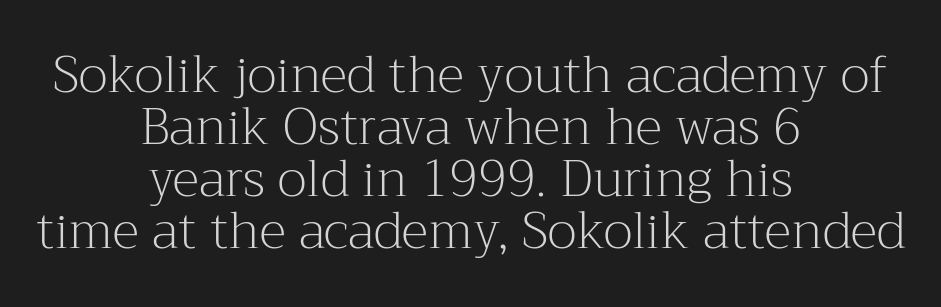
Q: Is the text bold? A: No.
Q: Is the text italic (slanted)? A: No, it is upright.
Q: Is the typeface a serif or a sans-serif typeface? A: Serif.
Q: Is the text underlined? A: No.
Q: How is the paragraph aligned? A: Centered.
Q: Is the spacing between letters normal or unusually wide? A: Normal.
Q: Is the spacing between lines tight, normal or loose? A: Tight.
Q: Width (condensed, normal, or wide)? A: Normal.
Q: Stroke contrast? A: Medium.
Q: x-height? A: Medium.
Q: Monospaced? A: No.
